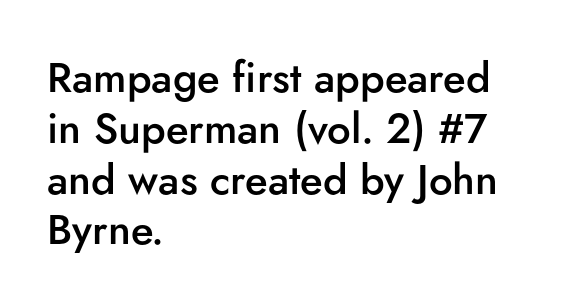
The image shows 42 px semibold sans-serif type, upright; set left-aligned, line spacing 1.21x, normal letter spacing, not underlined; low stroke contrast and a small x-height.
